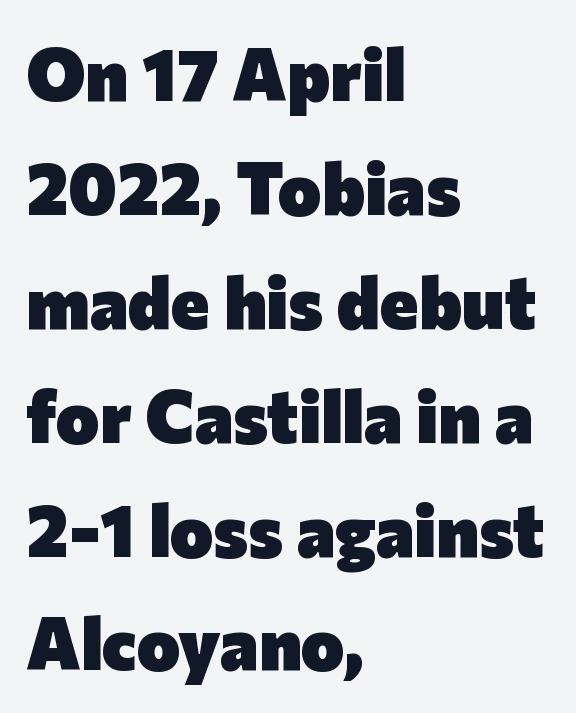
Note the varied advance widths — an 'i' is clearly narrower than an 'm'. A full-strength bold gives these letters their thick strokes. Rendered with straight, roman letterforms. If you drew a ruler down the left edge, every line would touch it.
